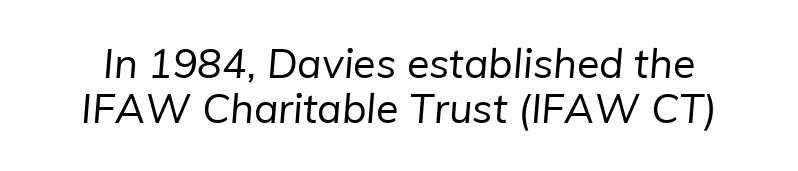
The image shows 41 px regular-weight sans-serif type; set tight line spacing (1.1x), normal letter spacing, not underlined; low stroke contrast and a medium x-height.
